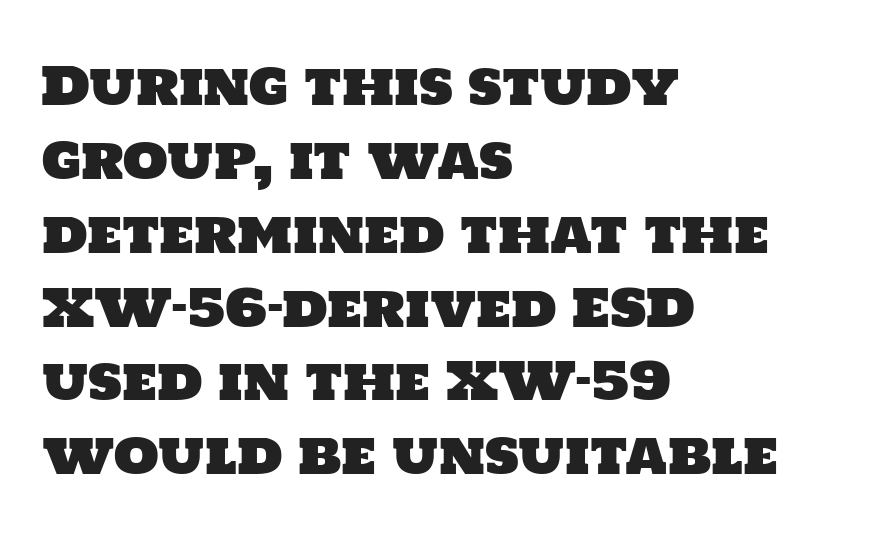
Q: Is the typeface a serif or a sans-serif typeface? A: Sans-serif.
Q: Is the text underlined? A: No.
Q: How is the paragraph aligned? A: Left-aligned.
Q: Is the spacing between letters normal or unusually wide? A: Normal.
Q: Is the spacing between lines tight, normal or loose? A: Normal.
Q: Width (condensed, normal, or wide)? A: Normal.
Q: Stroke contrast? A: Low.
Q: x-height? A: Large.
Q: Monospaced? A: No.
